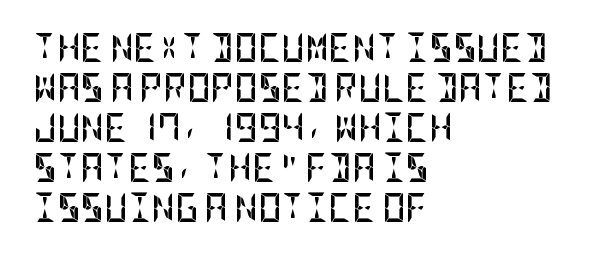
The image shows 29 px semibold, condensed sans-serif type, upright; set left-aligned, normal line spacing (1.38x), normal letter spacing, not underlined; low stroke contrast and a large x-height.
